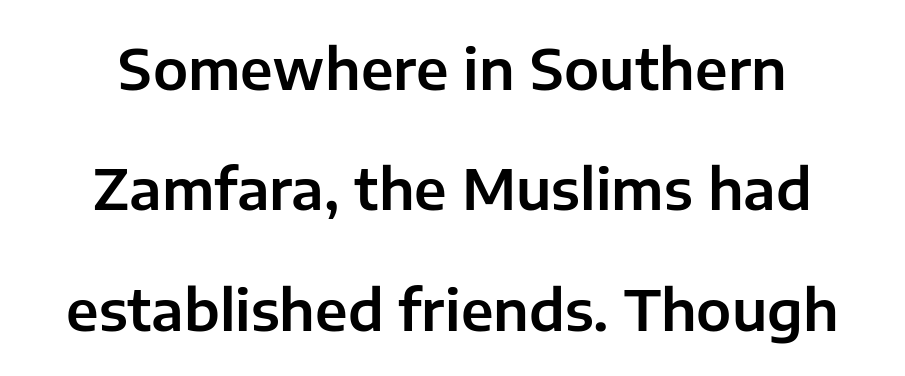
Q: Is the text italic (slanted)? A: No, it is upright.
Q: Is the typeface a serif or a sans-serif typeface? A: Sans-serif.
Q: Is the text underlined? A: No.
Q: Is the spacing between letters normal or unusually wide? A: Normal.
Q: Is the spacing between lines tight, normal or loose? A: Loose.
Q: Width (condensed, normal, or wide)? A: Normal.
Q: Stroke contrast? A: Low.
Q: x-height? A: Medium.
Q: Monospaced? A: No.
